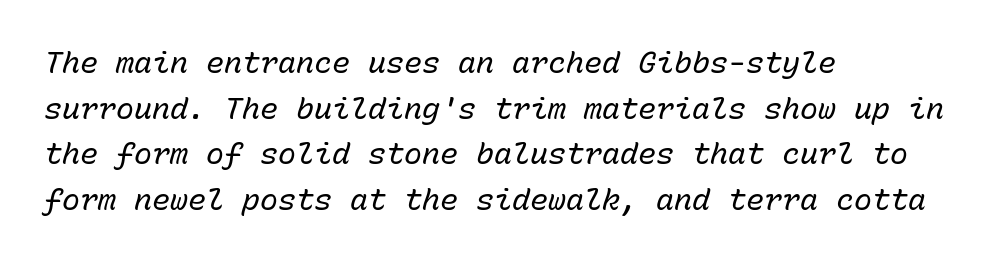
The image shows 30 px regular-weight type, italic (leaning right), monospaced; set left-aligned, normal line spacing (1.52x), normal letter spacing, not underlined; low stroke contrast and a medium x-height.
